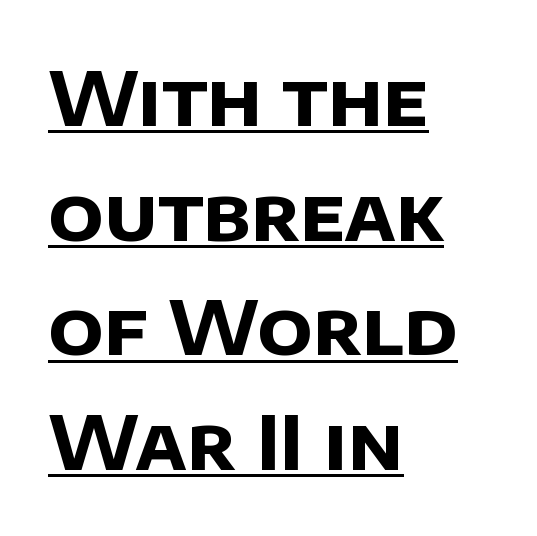
{"serif": "no", "bold": "yes", "weight": "bold", "width": "normal", "stroke_contrast": "low", "x_height": "large", "monospaced": "no", "underline": "yes", "align": "left", "line_spacing": "normal", "line_spacing_ratio": 1.53, "letter_spacing": "normal", "letter_spacing_em": 0.0, "glyph_px": 75}
